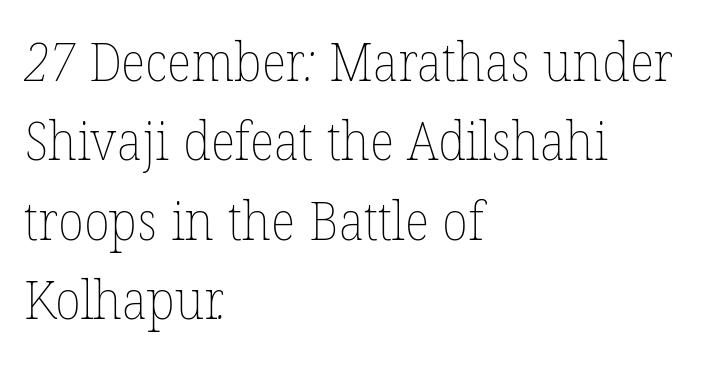
The image shows 53 px thin type; set left-aligned, normal line spacing (1.5x), normal letter spacing, not underlined; low stroke contrast and a medium x-height.
